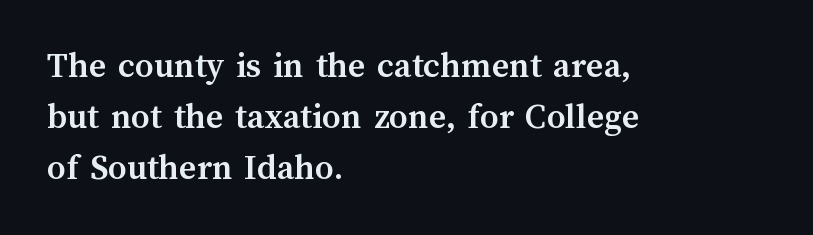
{"italic": "no", "bold": "yes", "weight": "semibold", "width": "normal", "stroke_contrast": "medium", "x_height": "medium", "monospaced": "no", "underline": "no", "align": "left", "line_spacing": "normal", "line_spacing_ratio": 1.38, "letter_spacing": "normal", "letter_spacing_em": 0.0, "glyph_px": 37}
